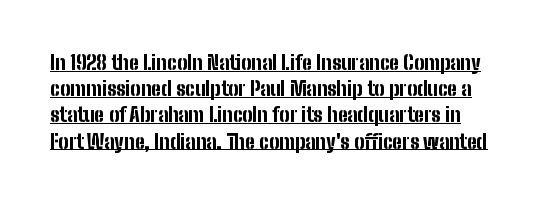
The image shows 20 px bold type, upright; set normal line spacing (1.31x), normal letter spacing, underlined.
